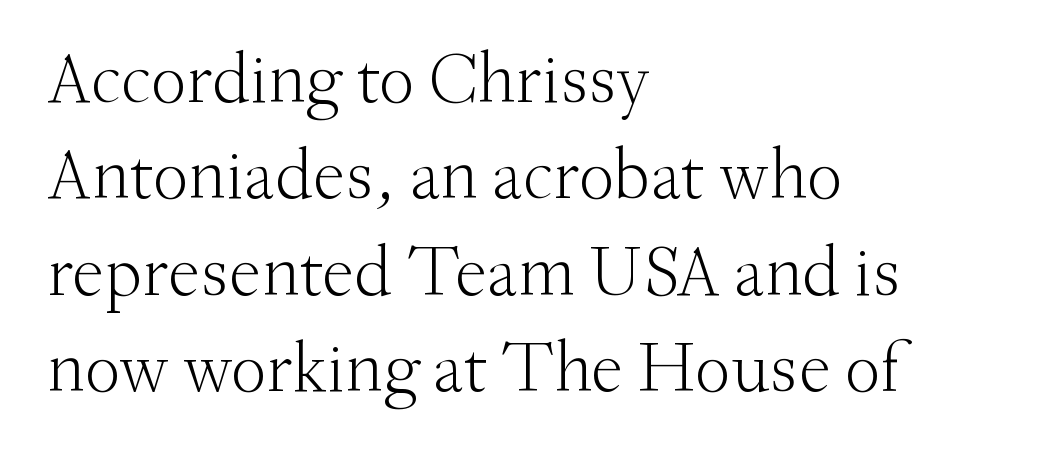
Successive baselines arrive at the customary interval. In terms of letterform style, serifs are clearly present. Quick note: underline off. Glyph-to-glyph distance matches everyday printed text. Is this a fixed-width face? No — the glyphs have proportional, varying widths. The lines in this sample share a left origin and differ only in where they stop.
